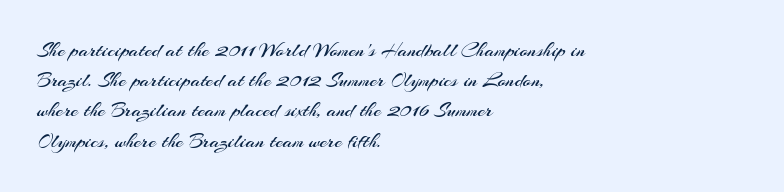
The image shows 21 px text type; set left-aligned, normal line spacing (1.44x), normal letter spacing, not underlined.
